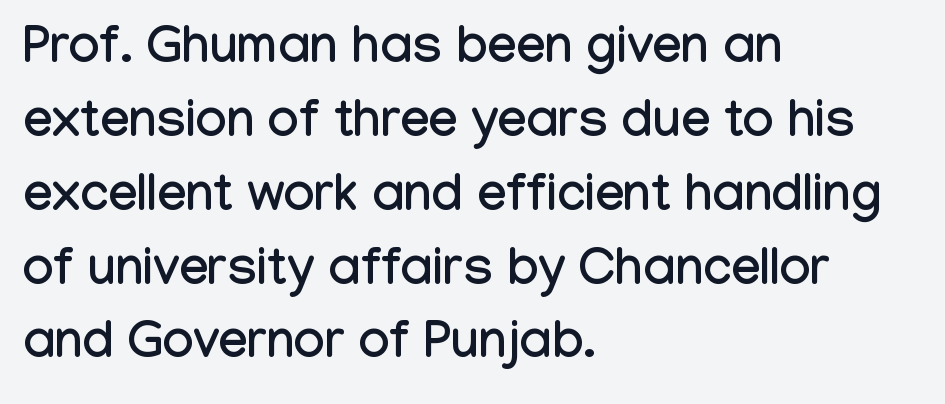
Where is the straight margin? On the left. Observe the ordinary spacing: letters are neighbours, not strangers. Are there feet on the stems? There aren't — it's a sans. Any mark beneath the type? The region is blank. The space between consecutive lines is moderate.
